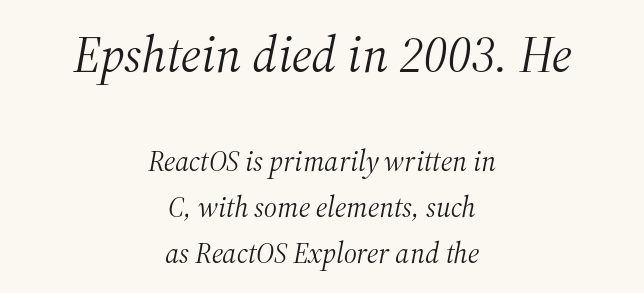
The image shows 51 px light serif type, italic (leaning right); set centered, normal line spacing (1.58x), normal letter spacing, not underlined; the first (top) block is 1.76x larger; medium stroke contrast and a medium x-height.
